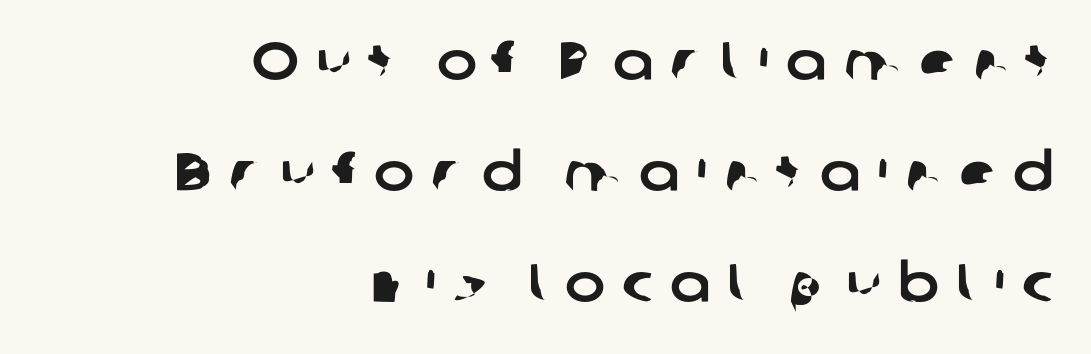
{"serif": "no", "width": "normal", "stroke_contrast": "low", "x_height": "medium", "monospaced": "no", "underline": "no", "align": "right", "line_spacing": "loose", "line_spacing_ratio": 2.06, "letter_spacing": "wide", "letter_spacing_em": 0.31, "glyph_px": 54}
